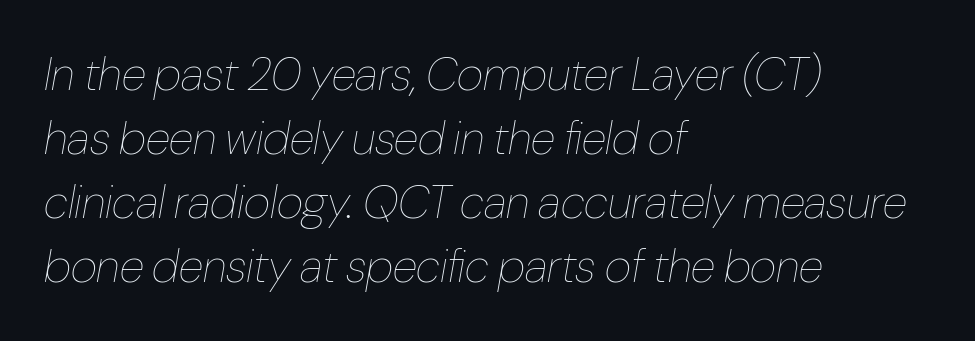
Q: Is the text bold? A: No.
Q: Is the text italic (slanted)? A: Yes, it leans right by about 10 degrees.
Q: Is the text underlined? A: No.
Q: How is the paragraph aligned? A: Left-aligned.
Q: Is the spacing between letters normal or unusually wide? A: Normal.
Q: Is the spacing between lines tight, normal or loose? A: Normal.
Q: Width (condensed, normal, or wide)? A: Condensed.
Q: Stroke contrast? A: Low.
Q: x-height? A: Medium.
Q: Monospaced? A: No.
